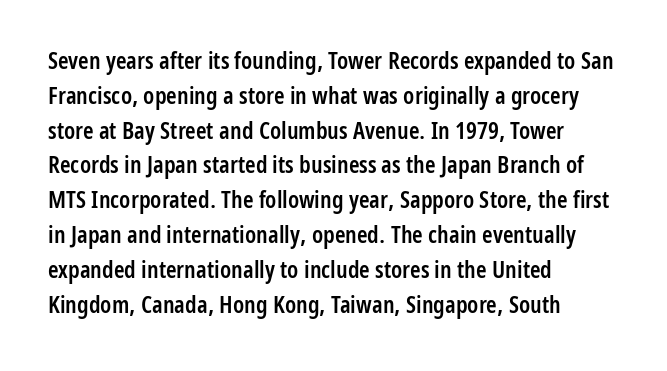
{"italic": "no", "bold": "semi", "underline": "no", "align": "left", "line_spacing": "normal", "line_spacing_ratio": 1.45, "letter_spacing": "normal", "letter_spacing_em": 0.0, "glyph_px": 24}
